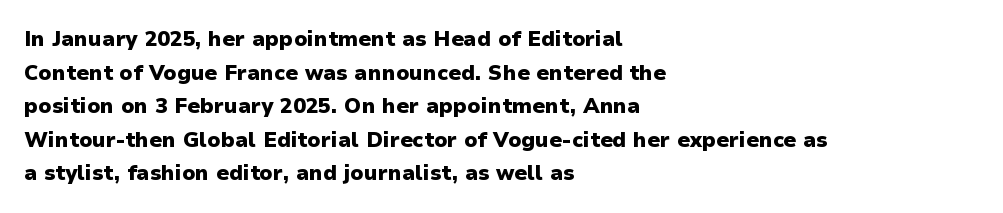
{"italic": "no", "bold": "yes", "underline": "no", "align": "left", "line_spacing": "normal", "line_spacing_ratio": 1.6, "letter_spacing": "normal", "letter_spacing_em": 0.0, "glyph_px": 21}
